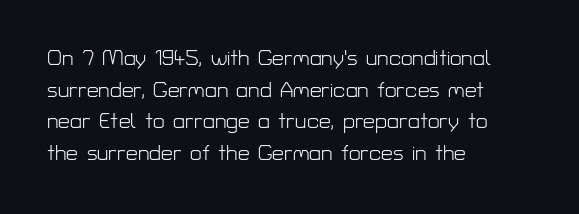
The image shows 21 px text type, upright; set left-aligned, normal line spacing (1.51x), normal letter spacing, not underlined.
